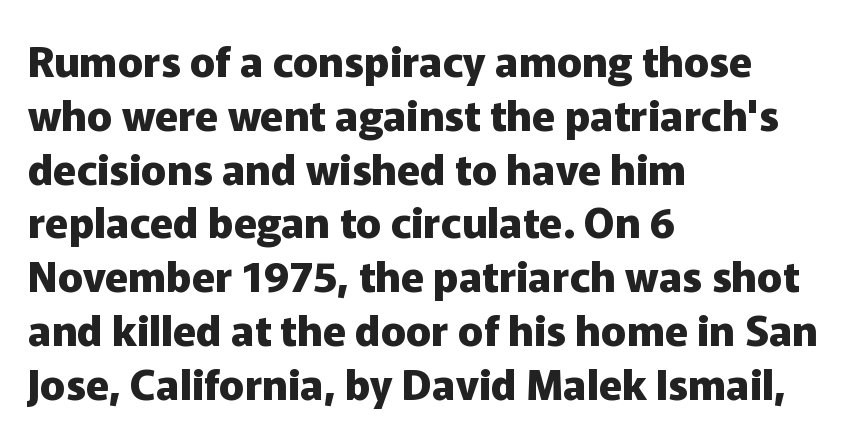
The paragraph has a hard left edge and a soft right edge. Character widths vary here, with narrow letters taking less room than wide ones. The type family on display is of the sans-serif kind. In terms of leading, this rendering sits right in the middle.
